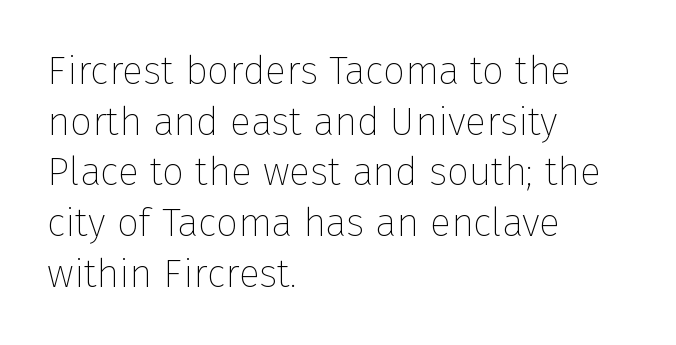
The image shows 39 px thin sans-serif type, upright; set left-aligned, normal line spacing (1.3x), normal letter spacing, not underlined; low stroke contrast and a medium x-height.
